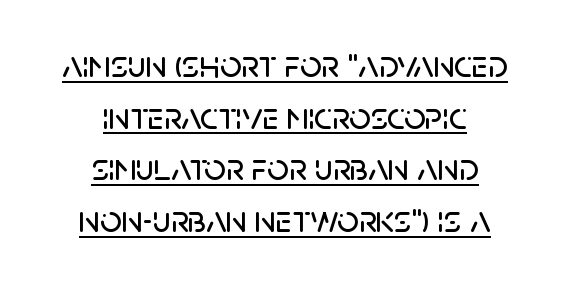
Q: Is the text italic (slanted)? A: No, it is upright.
Q: Is the typeface a serif or a sans-serif typeface? A: Sans-serif.
Q: Is the text underlined? A: Yes.
Q: How is the paragraph aligned? A: Centered.
Q: Is the spacing between letters normal or unusually wide? A: Normal.
Q: Is the spacing between lines tight, normal or loose? A: Normal.
Q: Width (condensed, normal, or wide)? A: Normal.
Q: Stroke contrast? A: Low.
Q: x-height? A: Large.
Q: Monospaced? A: No.
